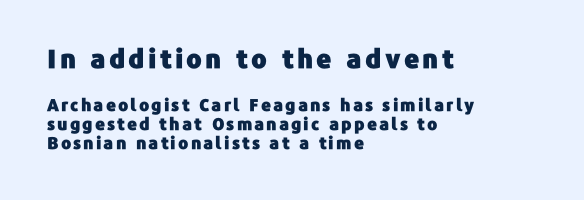
Q: Is the text italic (slanted)? A: No, it is upright.
Q: Is the text underlined? A: No.
Q: How is the paragraph aligned? A: Left-aligned.
Q: Is the spacing between lines tight, normal or loose? A: Tight.
Q: Which block of text is set in a larger size, the first (top) or the second (bottom)? A: The first (top) one.
